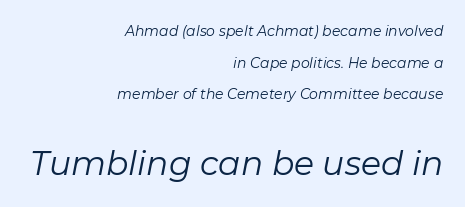
The image shows 33 px regular-weight type, italic (leaning right); set right-aligned, loose line spacing (2.26x), normal letter spacing, not underlined; the second (bottom) block is 2.36x larger; low stroke contrast and a medium x-height.
